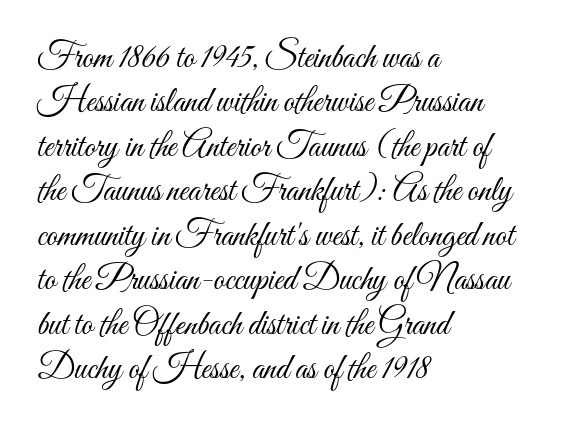
The type is set solid horizontally, with unmodified tracking. This rendering uses left alignment, leaving the right contour irregular. Any mark beneath the type? The region is blank. Note the varied advance widths — an 'i' is clearly narrower than an 'm'. Stems here are at most as thick as an everyday book face.
